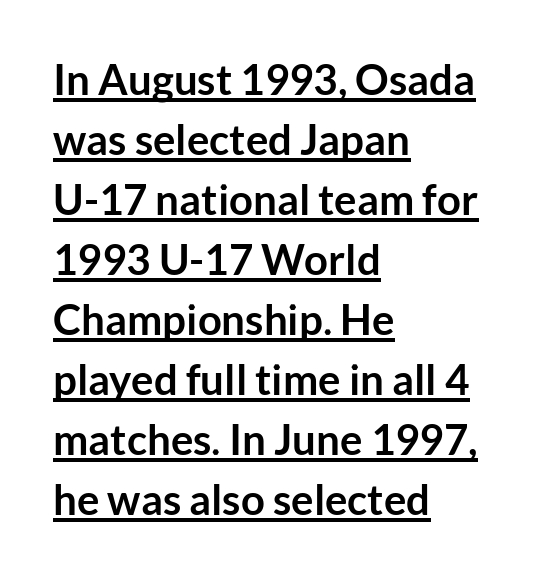
{"serif": "no", "italic": "no", "bold": "yes", "weight": "semibold", "width": "normal", "stroke_contrast": "low", "x_height": "medium", "monospaced": "no", "underline": "yes", "align": "left", "line_spacing": "normal", "line_spacing_ratio": 1.43, "letter_spacing": "normal", "letter_spacing_em": 0.0, "glyph_px": 42}
